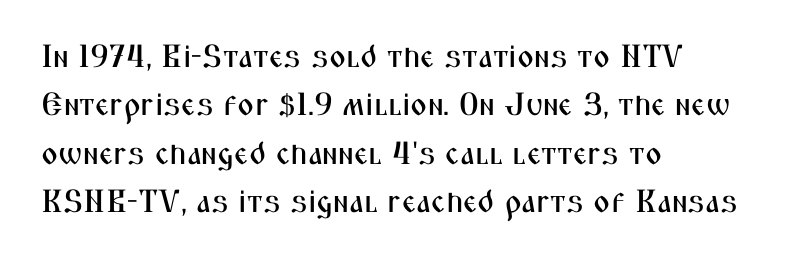
The image shows 32 px condensed sans-serif type, upright; set left-aligned, normal line spacing (1.51x), normal letter spacing, not underlined; medium stroke contrast and a medium x-height.
